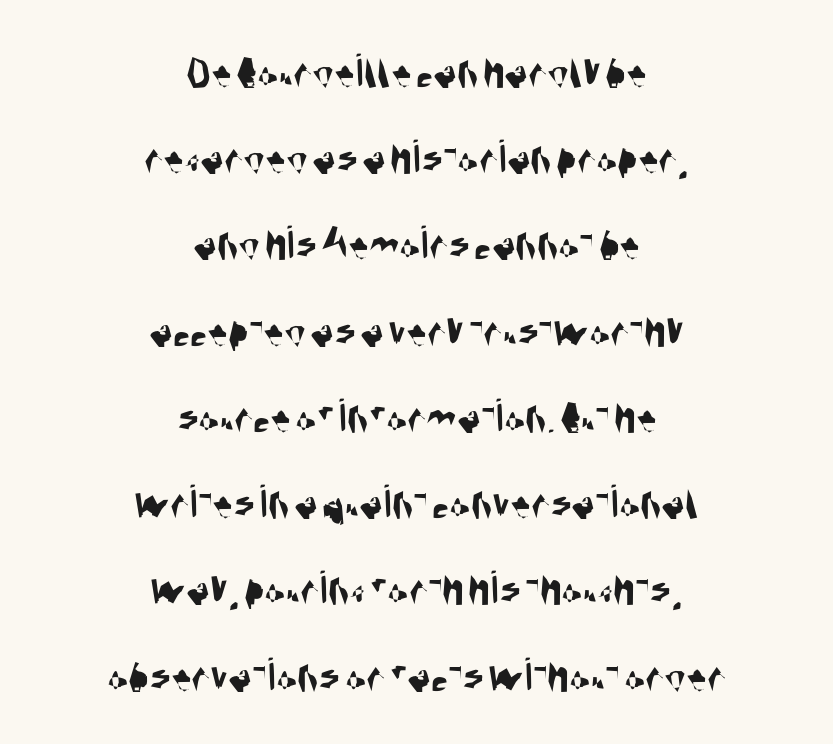
The image shows 49 px condensed sans-serif type; set centered, line spacing 1.76x, normal letter spacing, not underlined; medium stroke contrast and a large x-height.
